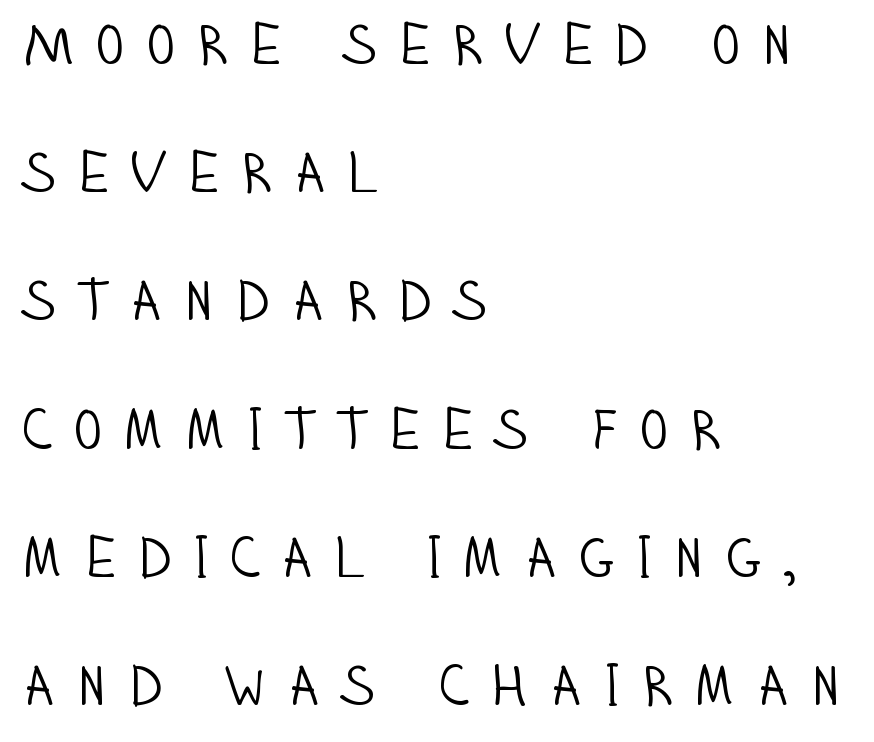
Q: Is the text bold? A: No.
Q: Is the text italic (slanted)? A: No, it is upright.
Q: Is the typeface a serif or a sans-serif typeface? A: Sans-serif.
Q: Is the text underlined? A: No.
Q: How is the paragraph aligned? A: Left-aligned.
Q: Is the spacing between letters normal or unusually wide? A: Unusually wide.
Q: Is the spacing between lines tight, normal or loose? A: Loose.
Q: Width (condensed, normal, or wide)? A: Condensed.
Q: Stroke contrast? A: Low.
Q: x-height? A: Large.
Q: Monospaced? A: No.
